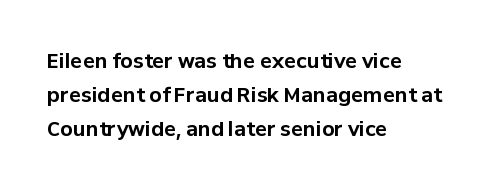
The image shows 20 px bold type, upright; set left-aligned, normal line spacing (1.7x), normal letter spacing, not underlined.
